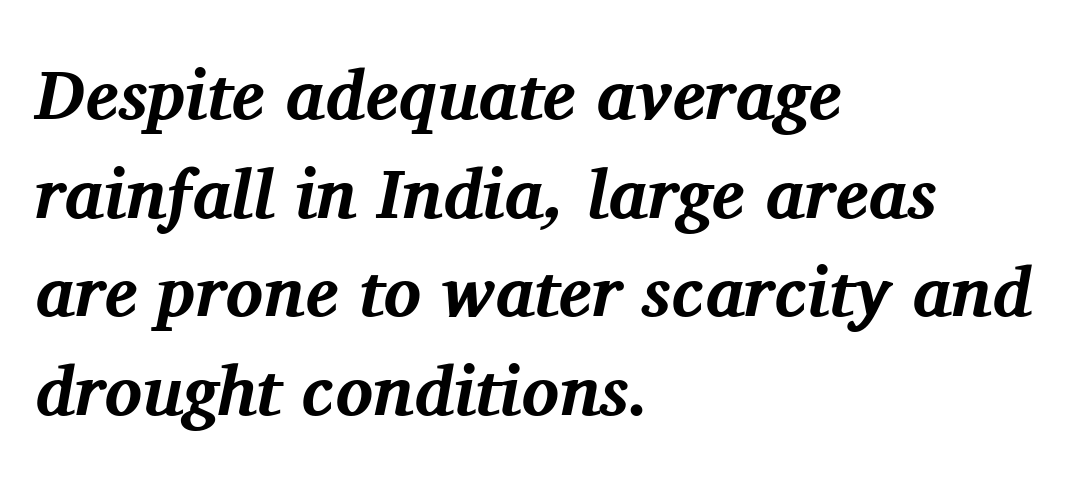
Posture: slanted. Is there much room between lines? A standard amount, neither cramped nor airy. The zone under the glyphs is completely vacant. Short and long lines alike share a common starting point at left. Here the designer chose a conventional face with non-uniform glyph widths. The characters look thick and weighty, a clear bold.
